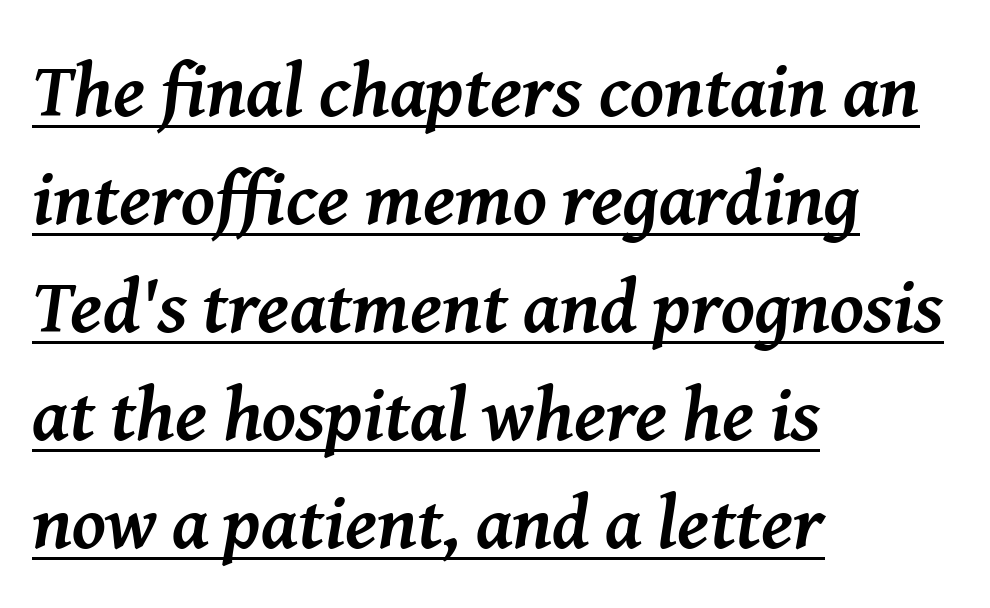
Q: Is the text bold? A: Yes.
Q: Is the text italic (slanted)? A: Yes, it leans right by about 8 degrees.
Q: Is the typeface a serif or a sans-serif typeface? A: Serif.
Q: Is the text underlined? A: Yes.
Q: How is the paragraph aligned? A: Left-aligned.
Q: Is the spacing between letters normal or unusually wide? A: Normal.
Q: Is the spacing between lines tight, normal or loose? A: Normal.
Q: Width (condensed, normal, or wide)? A: Normal.
Q: Stroke contrast? A: Medium.
Q: x-height? A: Medium.
Q: Monospaced? A: No.
